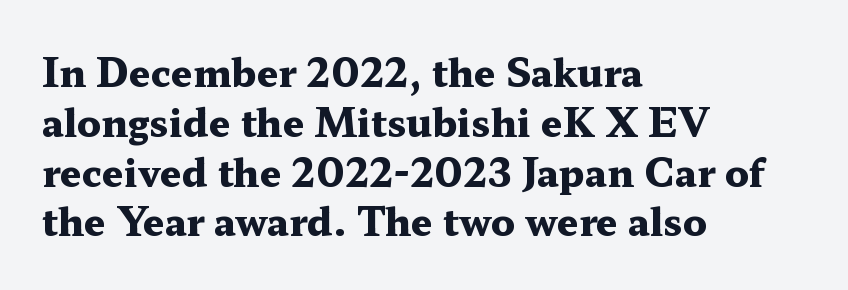
The image shows 38 px heavy, wide serif type, upright; set left-aligned, normal line spacing (1.31x), normal letter spacing, not underlined; medium stroke contrast and a medium x-height.
